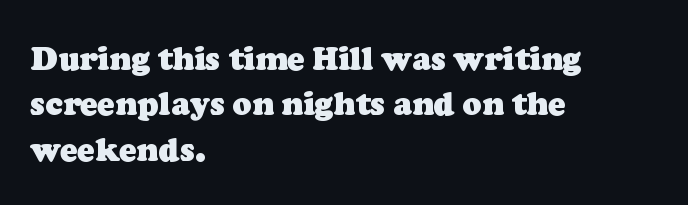
What kind of face is this? One with serifs. Observe the ordinary spacing: letters are neighbours, not strangers. Rule under the text: the space is simply empty. Compared with a centered layout, this one pins lines to the left instead. Its strokes are broad and dark, the hallmark of bold type.
